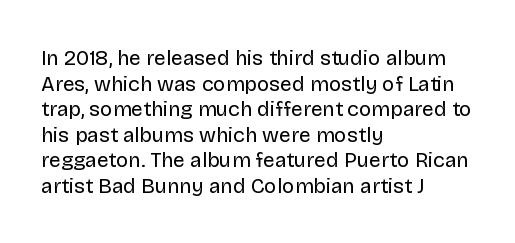
{"italic": "no", "bold": "no", "underline": "no", "align": "left", "line_spacing_ratio": 1.22, "letter_spacing": "normal", "letter_spacing_em": 0.0, "glyph_px": 21}
